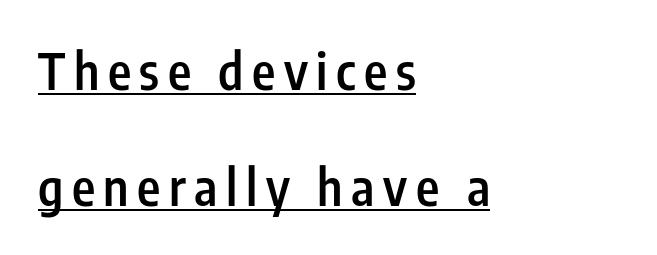
Q: Is the text bold? A: Semi-bold.
Q: Is the text italic (slanted)? A: No, it is upright.
Q: Is the typeface a serif or a sans-serif typeface? A: Sans-serif.
Q: Is the text underlined? A: Yes.
Q: How is the paragraph aligned? A: Left-aligned.
Q: Is the spacing between lines tight, normal or loose? A: Loose.
Q: Width (condensed, normal, or wide)? A: Condensed.
Q: Stroke contrast? A: Low.
Q: x-height? A: Medium.
Q: Monospaced? A: No.
